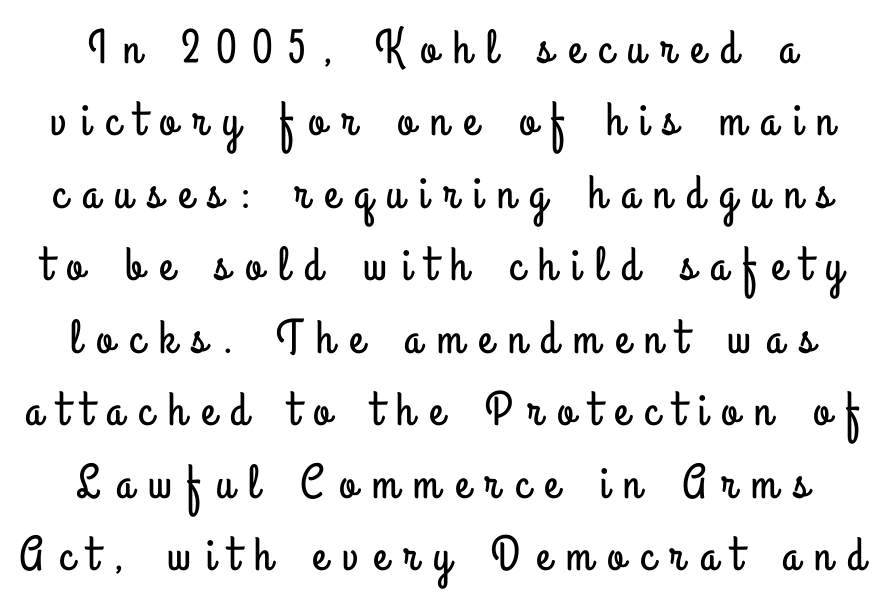
The image shows 48 px condensed sans-serif type, upright; set normal line spacing (1.51x), unusually wide letter spacing (+0.32 em), not underlined; low stroke contrast and a small x-height.
